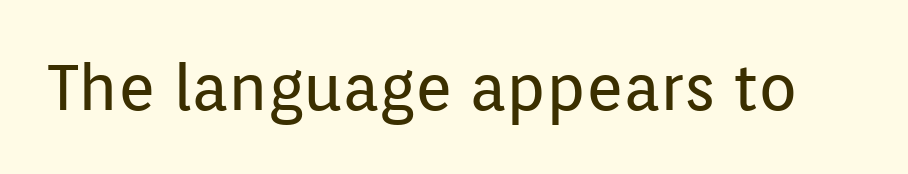
Standard letterfit; no display-style spreading of the glyphs. Nothing sits at the stroke ends, so this counts as sans-serif. Each row of text sits above clean, open space. Weight: not bold — regular or lighter.
